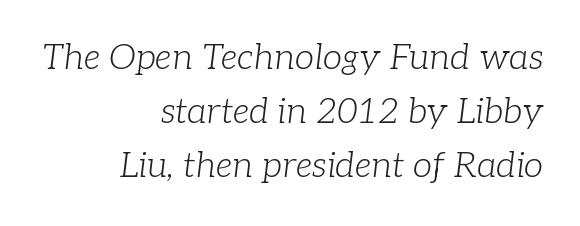
A typesetter would call this proportional, since set widths differ per character. The tracking reads as untouched default to a designer's eye. Stem width sits at or under what a default text font uses. Plain, unruled lines of type. Honestly, the row spacing looks completely unremarkable.
